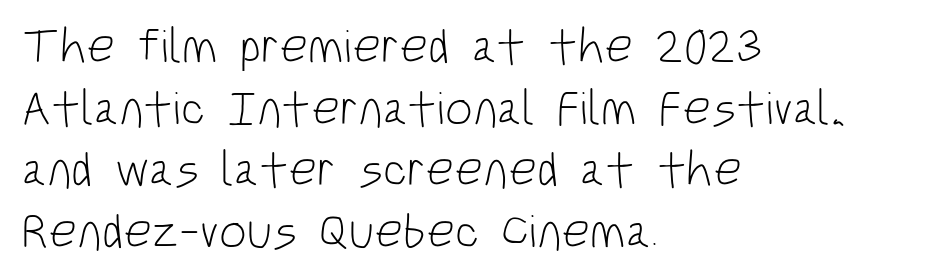
Character widths vary here, with narrow letters taking less room than wide ones. Each stroke keeps to a modest, everyday thickness or less. The letters stand upright; this is a roman face. Descenders are the only things crossing below the line. The designer left line spacing at the default. Caption: standard tracking, unaltered.
